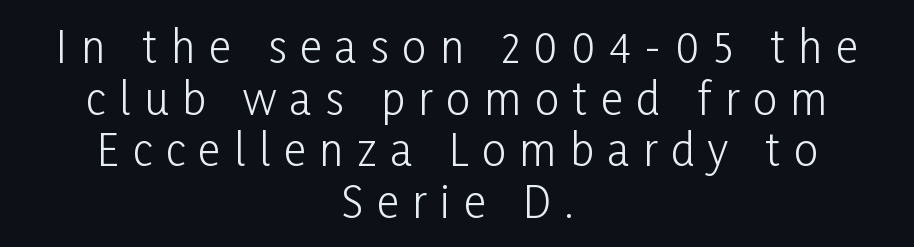
Q: Is the text bold? A: No.
Q: Is the text italic (slanted)? A: No, it is upright.
Q: Is the typeface a serif or a sans-serif typeface? A: Sans-serif.
Q: Is the text underlined? A: No.
Q: How is the paragraph aligned? A: Centered.
Q: Is the spacing between letters normal or unusually wide? A: Unusually wide.
Q: Width (condensed, normal, or wide)? A: Condensed.
Q: Stroke contrast? A: Low.
Q: x-height? A: Medium.
Q: Monospaced? A: No.
